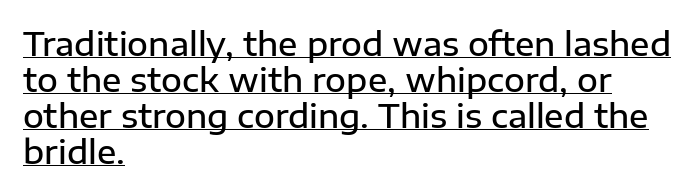
Q: Is the text bold? A: Semi-bold.
Q: Is the text italic (slanted)? A: No, it is upright.
Q: Is the typeface a serif or a sans-serif typeface? A: Sans-serif.
Q: Is the text underlined? A: Yes.
Q: How is the paragraph aligned? A: Left-aligned.
Q: Is the spacing between letters normal or unusually wide? A: Normal.
Q: Is the spacing between lines tight, normal or loose? A: Tight.
Q: Width (condensed, normal, or wide)? A: Normal.
Q: Stroke contrast? A: Low.
Q: x-height? A: Medium.
Q: Monospaced? A: No.
